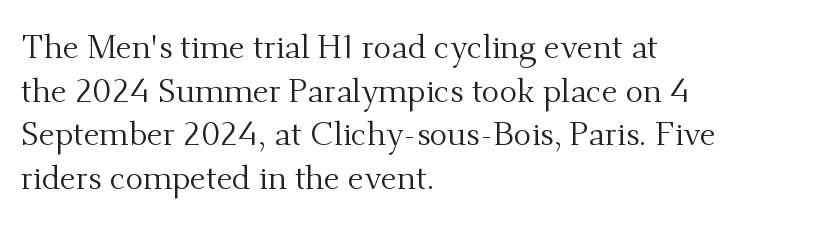
Q: Is the text bold? A: No.
Q: Is the text italic (slanted)? A: No, it is upright.
Q: Is the typeface a serif or a sans-serif typeface? A: Serif.
Q: Is the text underlined? A: No.
Q: How is the paragraph aligned? A: Left-aligned.
Q: Is the spacing between letters normal or unusually wide? A: Normal.
Q: Is the spacing between lines tight, normal or loose? A: Normal.
Q: Width (condensed, normal, or wide)? A: Normal.
Q: Stroke contrast? A: Medium.
Q: x-height? A: Small.
Q: Monospaced? A: No.
